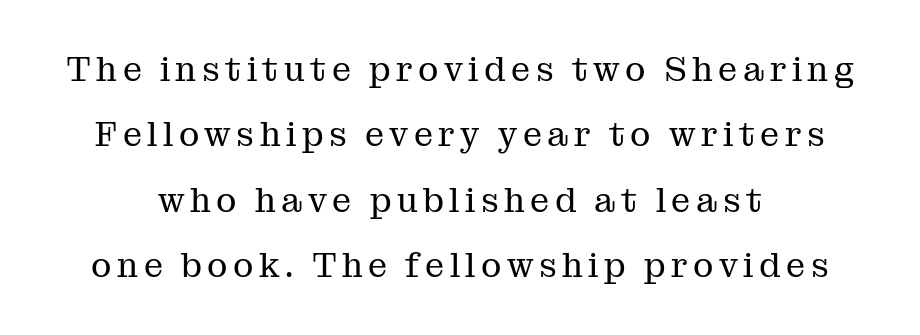
The image shows 34 px regular-weight serif type, upright; set centered, loose line spacing (1.92x), not underlined; medium stroke contrast and a medium x-height.
